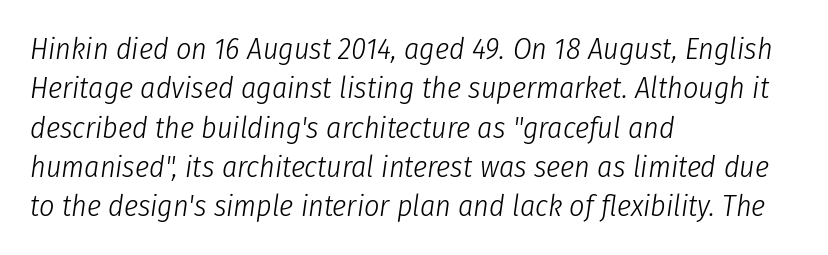
Q: Is the text bold? A: No.
Q: Is the text italic (slanted)? A: Yes, it leans right by about 8 degrees.
Q: Is the text underlined? A: No.
Q: How is the paragraph aligned? A: Left-aligned.
Q: Is the spacing between letters normal or unusually wide? A: Normal.
Q: Is the spacing between lines tight, normal or loose? A: Normal.
Q: Width (condensed, normal, or wide)? A: Condensed.
Q: Stroke contrast? A: Low.
Q: x-height? A: Medium.
Q: Monospaced? A: No.
